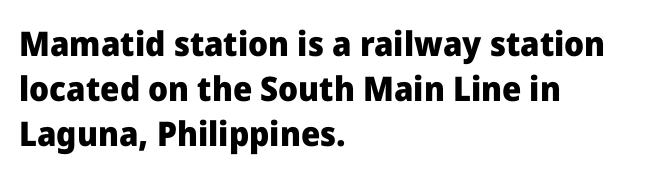
{"serif": "no", "italic": "no", "bold": "yes", "weight": "heavy", "width": "normal", "stroke_contrast": "low", "x_height": "medium", "monospaced": "no", "underline": "no", "align": "left", "line_spacing": "normal", "line_spacing_ratio": 1.32, "letter_spacing": "normal", "letter_spacing_em": 0.0, "glyph_px": 34}
